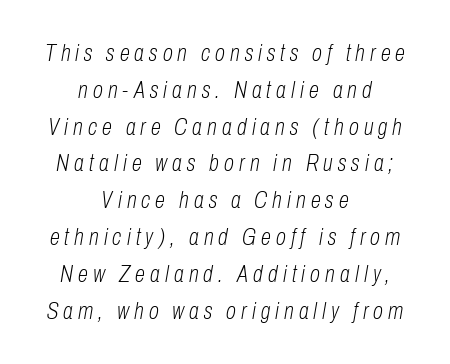
The image shows 23 px text type, italic (leaning right); set centered, normal line spacing (1.6x), unusually wide letter spacing (+0.22 em), not underlined.
